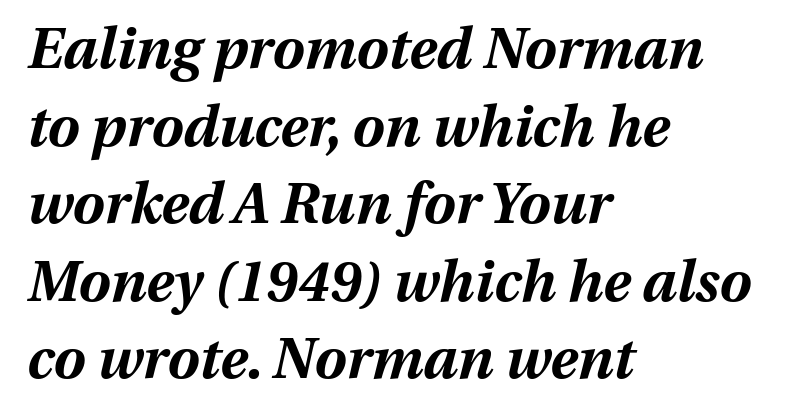
Q: Is the text bold? A: Yes.
Q: Is the text italic (slanted)? A: Yes, it leans right by about 13 degrees.
Q: Is the text underlined? A: No.
Q: How is the paragraph aligned? A: Left-aligned.
Q: Is the spacing between letters normal or unusually wide? A: Normal.
Q: Is the spacing between lines tight, normal or loose? A: Normal.
Q: Width (condensed, normal, or wide)? A: Normal.
Q: Stroke contrast? A: Medium.
Q: x-height? A: Medium.
Q: Monospaced? A: No.
